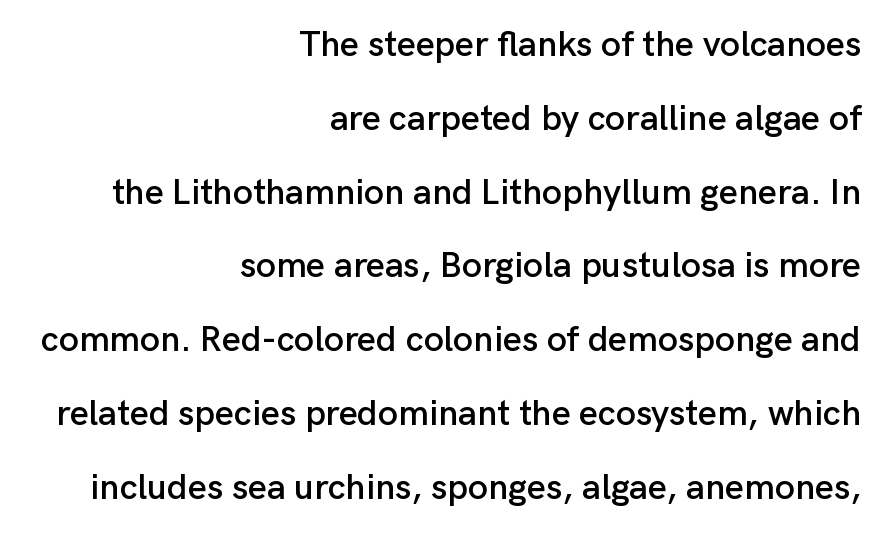
Typeset ragged left — the right edge is the straight one. Baseline-to-baseline distance is far greater than the letter height. Is this a fixed-width face? No — the glyphs have proportional, varying widths. Characters remain perfectly vertical along every line. Nothing unusual about the tracking: characters are spaced as the font intends. Underlining? Definitely not there.
